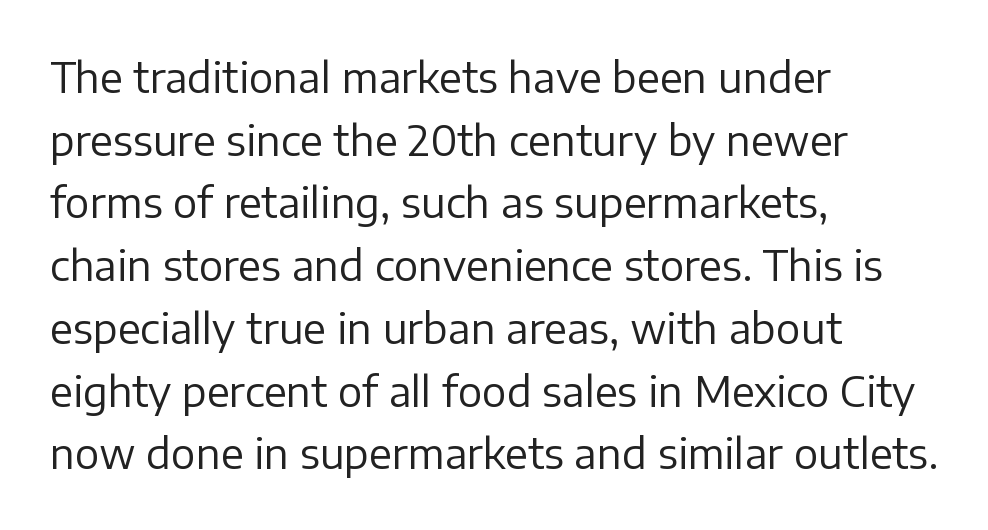
Q: Is the text bold? A: No.
Q: Is the text italic (slanted)? A: No, it is upright.
Q: Is the typeface a serif or a sans-serif typeface? A: Sans-serif.
Q: Is the text underlined? A: No.
Q: How is the paragraph aligned? A: Left-aligned.
Q: Is the spacing between letters normal or unusually wide? A: Normal.
Q: Is the spacing between lines tight, normal or loose? A: Normal.
Q: Width (condensed, normal, or wide)? A: Normal.
Q: Stroke contrast? A: Low.
Q: x-height? A: Medium.
Q: Monospaced? A: No.
